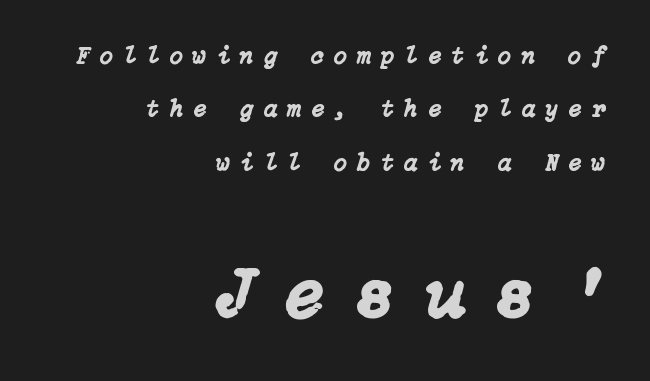
The image shows 72 px text type, italic (leaning right); set right-aligned, loose line spacing (2.22x), unusually wide letter spacing (+0.43 em), not underlined; the second (bottom) block is 3.0x larger; low stroke contrast and a medium x-height.
